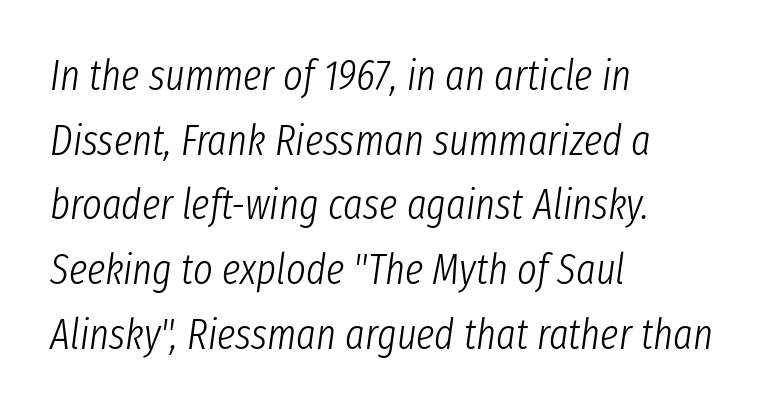
The image shows 42 px light, condensed type, italic (leaning right); set left-aligned, normal line spacing (1.54x), normal letter spacing, not underlined; low stroke contrast and a medium x-height.
